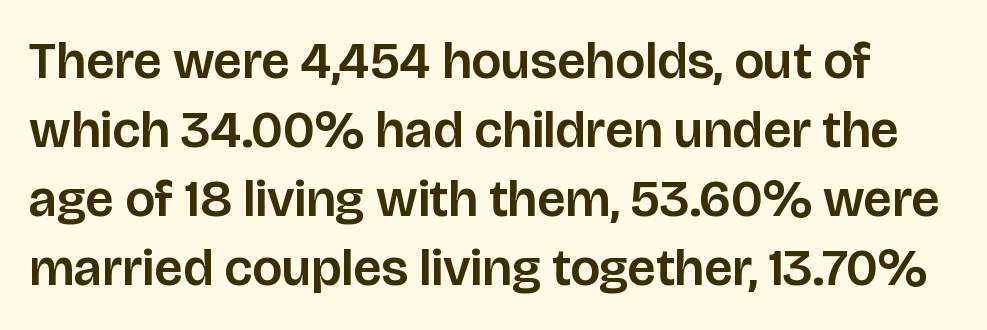
This sample uses a sans-serif face. The glyphs are unaccompanied by any horizontal stroke below them. Quick note: not italic, upright. Successive baselines arrive at the customary interval. The rendering uses natural spacing where letterforms have individual widths.
